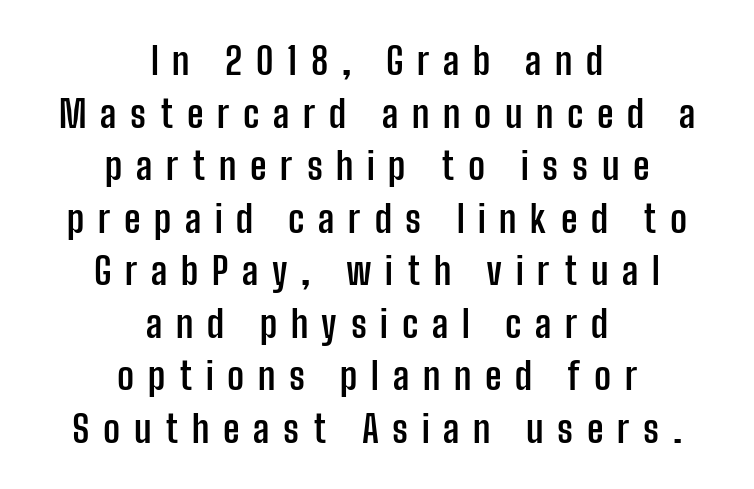
Q: Is the text bold? A: Yes.
Q: Is the text italic (slanted)? A: No, it is upright.
Q: Is the typeface a serif or a sans-serif typeface? A: Sans-serif.
Q: Is the text underlined? A: No.
Q: How is the paragraph aligned? A: Centered.
Q: Is the spacing between letters normal or unusually wide? A: Unusually wide.
Q: Is the spacing between lines tight, normal or loose? A: Normal.
Q: Width (condensed, normal, or wide)? A: Condensed.
Q: Stroke contrast? A: Low.
Q: x-height? A: Medium.
Q: Monospaced? A: No.
